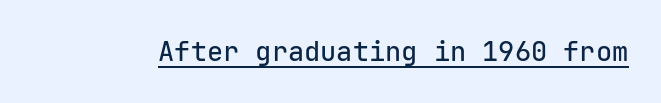
{"italic": "no", "underline": "yes", "letter_spacing": "normal", "letter_spacing_em": 0.0, "glyph_px": 27}
